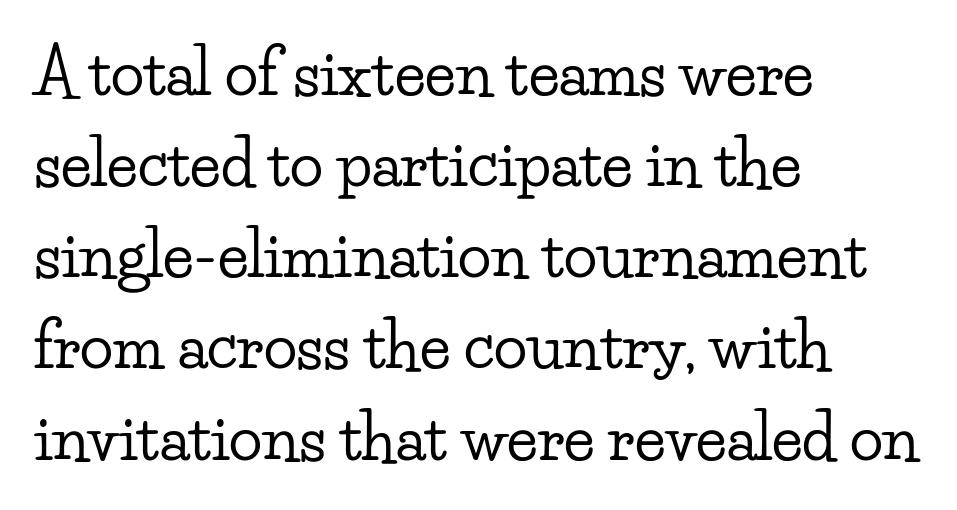
Vertical strokes here are truly vertical. The lines sit at an ordinary, default distance from one another. Classification — serif. Nothing unusual about the tracking: characters are spaced as the font intends. A classic flush-left, rag-right setting is used for this passage. Character widths vary here, with narrow letters taking less room than wide ones.
